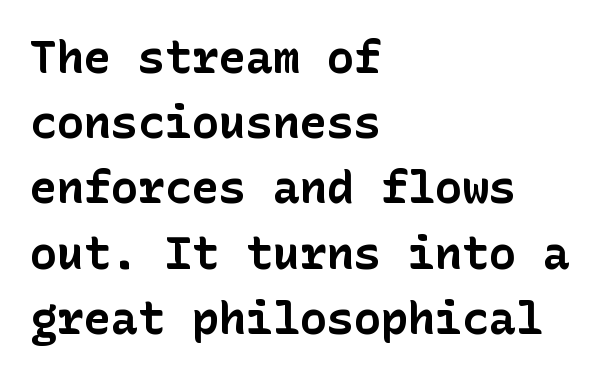
{"serif": "no", "italic": "no", "bold": "yes", "weight": "bold", "width": "normal", "stroke_contrast": "low", "x_height": "medium", "underline": "no", "align": "left", "line_spacing": "normal", "line_spacing_ratio": 1.45, "letter_spacing": "normal", "letter_spacing_em": 0.0, "glyph_px": 45}
